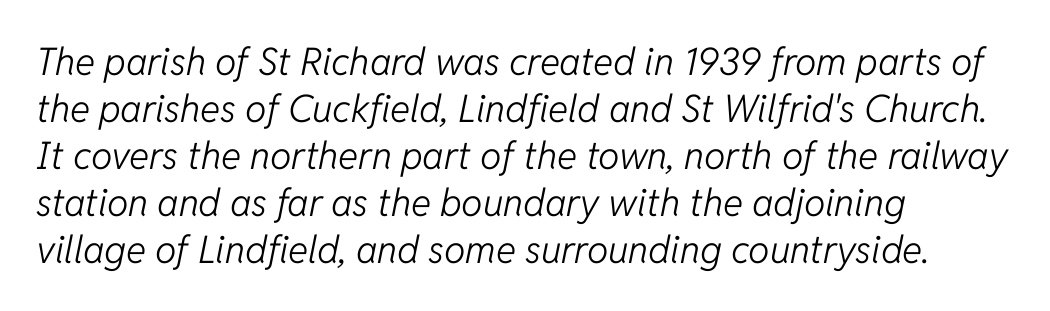
{"italic": "yes", "lean": "right", "slant_degrees": 11, "bold": "no", "weight": "light", "width": "normal", "stroke_contrast": "low", "x_height": "medium", "monospaced": "no", "underline": "no", "align": "left", "line_spacing_ratio": 1.24, "letter_spacing": "normal", "letter_spacing_em": 0.0, "glyph_px": 38}
